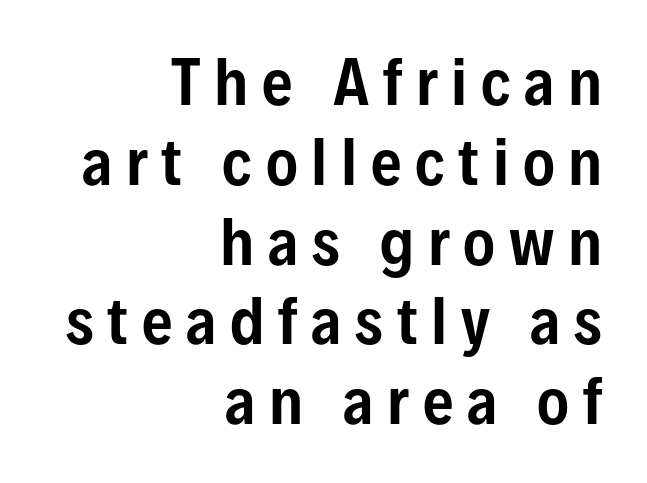
The letters advance in unequal steps, a hallmark of proportional type. Horizontally, the lines are justified to the trailing edge only. Characters remain perfectly vertical along every line. The letters are spread apart with noticeably loose tracking. The block of text has a typical density, with ordinary space between rows.
